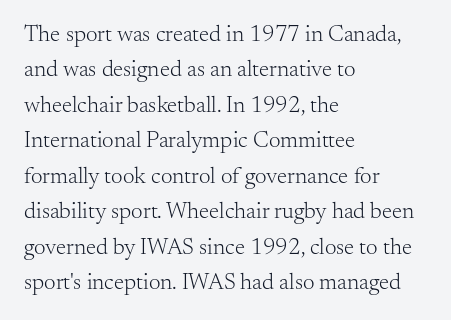
The face looks like a standard text weight, possibly lighter. Vertical strokes here are truly vertical. These lines keep a tight, regular rhythm from letter to letter. Leading matches the norm, producing a regular column. Left-aligned paragraph, ragged on the right. The space directly below the letters is spotless.
